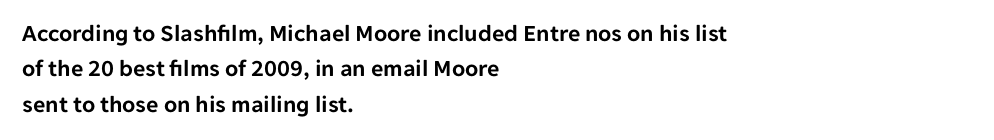
{"italic": "no", "underline": "no", "align": "left", "line_spacing": "normal", "line_spacing_ratio": 1.47, "letter_spacing": "normal", "letter_spacing_em": 0.0, "glyph_px": 24}
